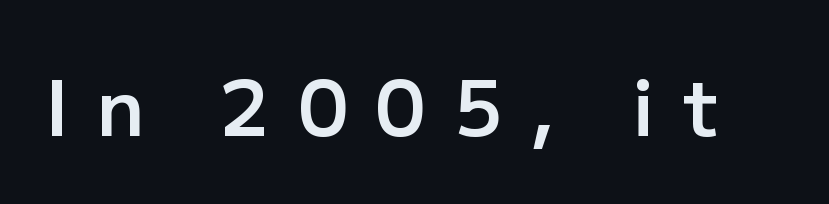
{"serif": "no", "italic": "no", "bold": "semi", "weight": "semibold", "width": "normal", "stroke_contrast": "low", "x_height": "medium", "monospaced": "no", "underline": "no", "letter_spacing": "wide", "letter_spacing_em": 0.35, "glyph_px": 78}
